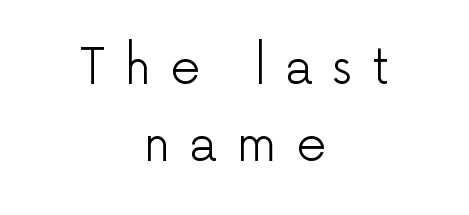
{"serif": "no", "italic": "no", "bold": "no", "weight": "light", "width": "normal", "stroke_contrast": "low", "x_height": "medium", "monospaced": "no", "underline": "no", "align": "center", "line_spacing": "normal", "line_spacing_ratio": 1.6, "letter_spacing": "wide", "letter_spacing_em": 0.4, "glyph_px": 48}
